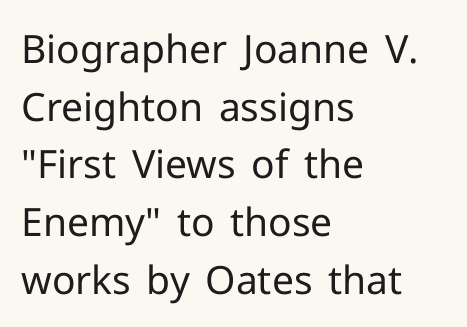
The image shows 39 px regular-weight sans-serif type, upright; set left-aligned, normal line spacing (1.48x), normal letter spacing, not underlined; low stroke contrast and a medium x-height.
